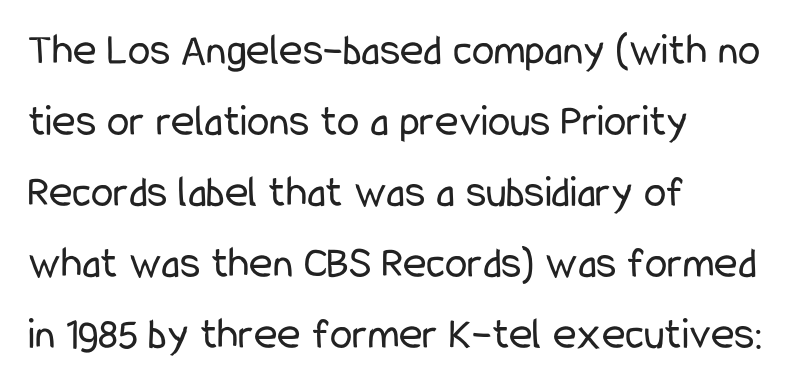
The image shows 45 px regular-weight, condensed sans-serif type, upright; set left-aligned, normal line spacing (1.58x), normal letter spacing, not underlined; low stroke contrast and a medium x-height.
